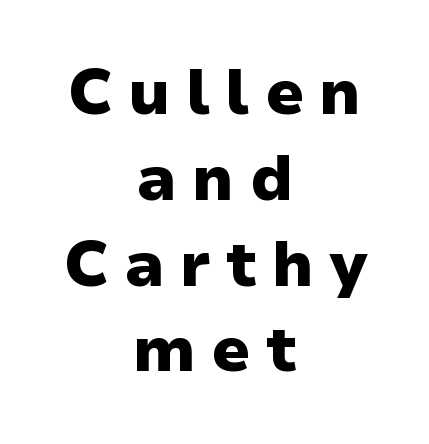
{"serif": "no", "italic": "no", "bold": "yes", "weight": "heavy", "width": "normal", "stroke_contrast": "low", "x_height": "medium", "monospaced": "no", "underline": "no", "align": "center", "line_spacing": "normal", "line_spacing_ratio": 1.34, "letter_spacing": "wide", "letter_spacing_em": 0.24, "glyph_px": 64}
